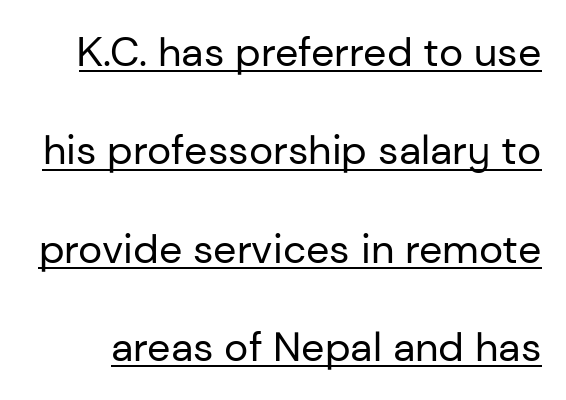
{"serif": "no", "italic": "no", "bold": "no", "weight": "regular", "width": "normal", "stroke_contrast": "low", "x_height": "medium", "monospaced": "no", "underline": "yes", "line_spacing": "loose", "line_spacing_ratio": 2.4, "letter_spacing": "normal", "letter_spacing_em": 0.0, "glyph_px": 41}
